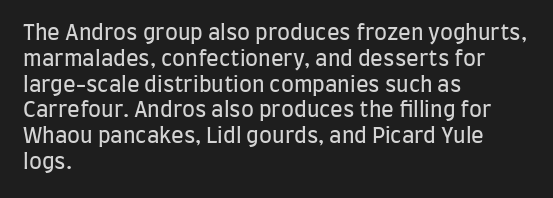
Visually the block forms a straight wall on the left and a jagged coastline on the right. This sample uses plain, unmodified letter spacing. The face looks like a standard text weight, possibly lighter. Check under the words: just untouched page. Does the lettering tilt? It doesn't — this is upright.
